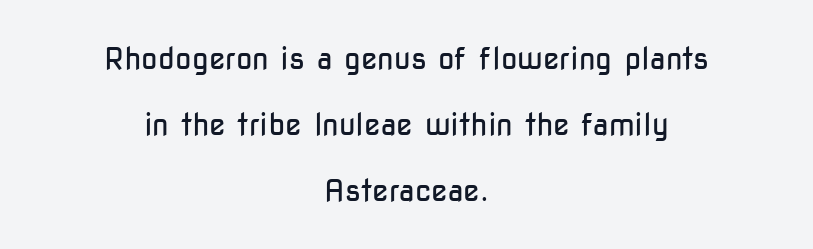
Q: Is the text bold? A: No.
Q: Is the text italic (slanted)? A: No, it is upright.
Q: Is the typeface a serif or a sans-serif typeface? A: Sans-serif.
Q: Is the text underlined? A: No.
Q: How is the paragraph aligned? A: Centered.
Q: Is the spacing between letters normal or unusually wide? A: Normal.
Q: Is the spacing between lines tight, normal or loose? A: Loose.
Q: Width (condensed, normal, or wide)? A: Condensed.
Q: Stroke contrast? A: Low.
Q: x-height? A: Medium.
Q: Monospaced? A: No.
